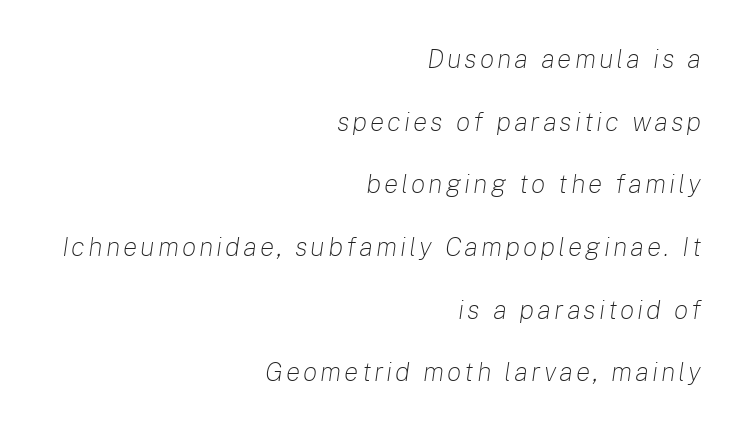
{"italic": "yes", "lean": "right", "slant_degrees": 8, "bold": "no", "underline": "no", "align": "right", "line_spacing": "loose", "line_spacing_ratio": 2.32, "glyph_px": 27}
